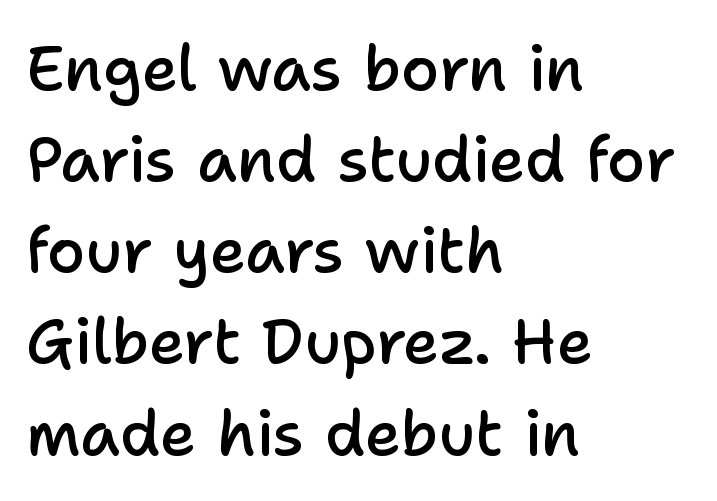
Quick note: interline space is typical. Italic: no, the glyphs are upright roman. There is no visible air inserted between adjacent glyphs. You could not count columns in this text — the font is proportionally spaced.
